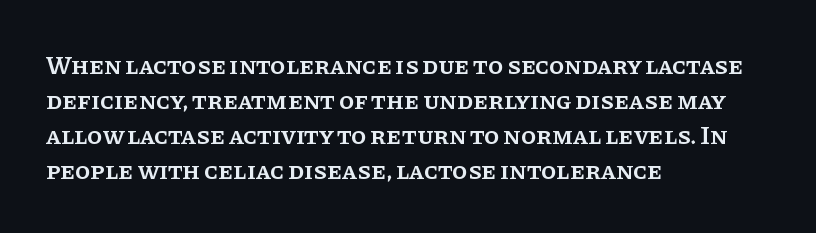
Q: Is the text bold? A: Semi-bold.
Q: Is the text italic (slanted)? A: No, it is upright.
Q: Is the text underlined? A: No.
Q: How is the paragraph aligned? A: Left-aligned.
Q: Is the spacing between letters normal or unusually wide? A: Normal.
Q: Is the spacing between lines tight, normal or loose? A: Normal.
